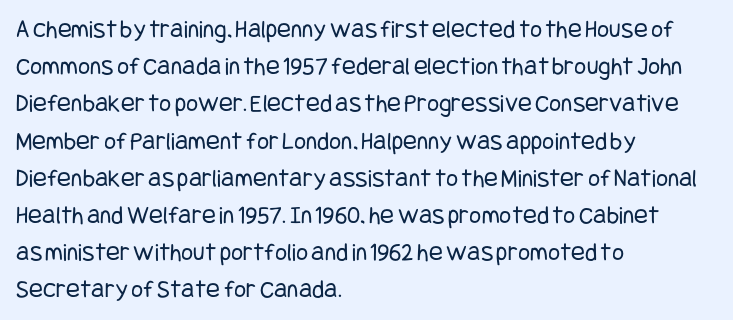
The image shows 26 px text type, upright; set left-aligned, normal line spacing (1.43x), normal letter spacing, not underlined.
